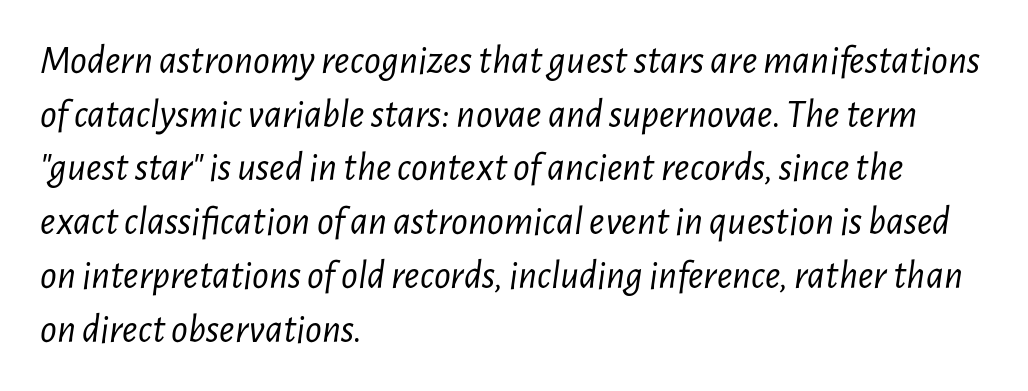
Q: Is the text bold? A: No.
Q: Is the text italic (slanted)? A: Yes, it leans right by about 7 degrees.
Q: Is the text underlined? A: No.
Q: How is the paragraph aligned? A: Left-aligned.
Q: Is the spacing between letters normal or unusually wide? A: Normal.
Q: Is the spacing between lines tight, normal or loose? A: Normal.
Q: Width (condensed, normal, or wide)? A: Condensed.
Q: Stroke contrast? A: Low.
Q: x-height? A: Medium.
Q: Monospaced? A: No.
